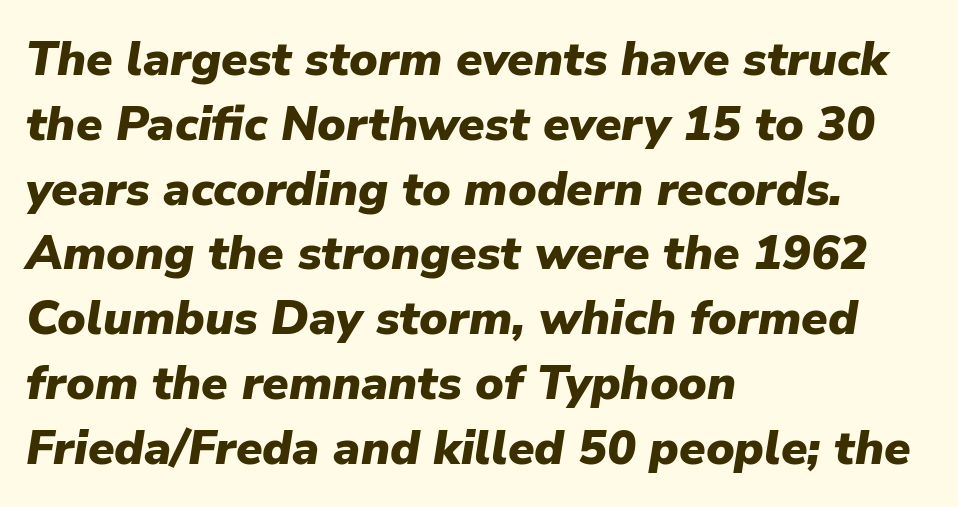
Q: Is the text bold? A: Yes.
Q: Is the text italic (slanted)? A: Yes, it leans right by about 9 degrees.
Q: Is the text underlined? A: No.
Q: How is the paragraph aligned? A: Left-aligned.
Q: Is the spacing between letters normal or unusually wide? A: Normal.
Q: Is the spacing between lines tight, normal or loose? A: Normal.
Q: Width (condensed, normal, or wide)? A: Normal.
Q: Stroke contrast? A: Low.
Q: x-height? A: Medium.
Q: Monospaced? A: No.
